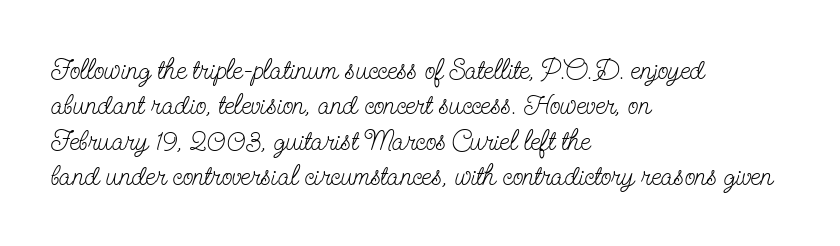
The image shows 28 px light, condensed serif type; set left-aligned, normal line spacing (1.26x), normal letter spacing, not underlined; low stroke contrast and a small x-height.
